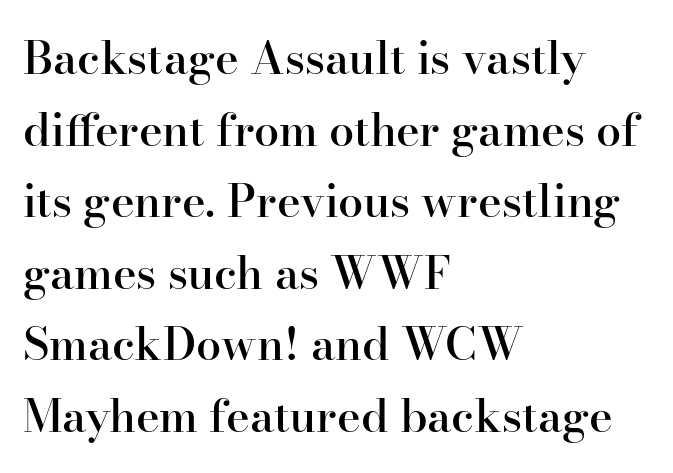
Words appear dense and cohesive because spacing is normal. Honestly, there is no underline to notice here at all. Reading down the block, your eye returns to a fixed left position each line. The passage shown stacks its lines at a standard gap.
